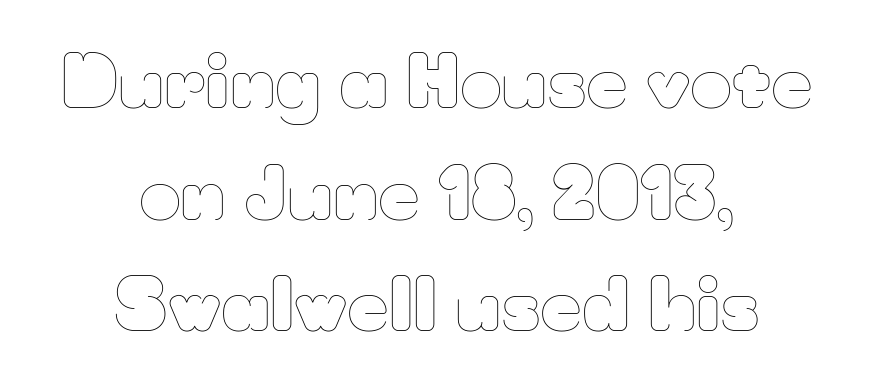
If you drew a line through each stem, it would be perfectly vertical. The space between consecutive lines is moderate. The letters sit at their default tracking, neither squeezed nor spread. Nobody drew a line under any word here.
